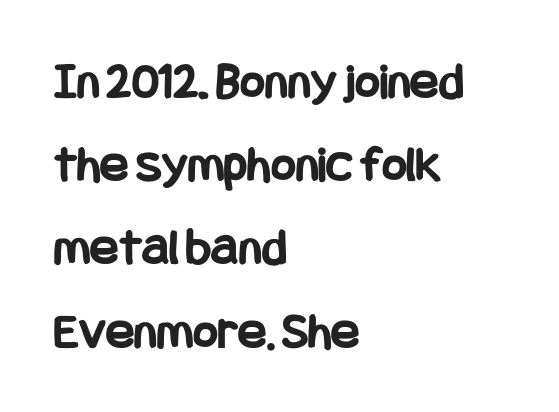
The image shows 53 px bold, condensed sans-serif type, upright; set left-aligned, normal line spacing (1.57x), normal letter spacing, not underlined; low stroke contrast and a large x-height.
